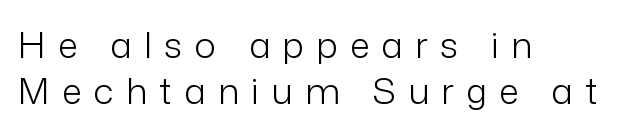
Classification — sans serif. Varying glyph widths throughout — classic text-font behaviour. Check under the words: just untouched page. Whoever set this chose a conventional vertical rhythm. Is the type heavy? It reads as light-to-regular instead. The letters stand upright; this is a roman face.
